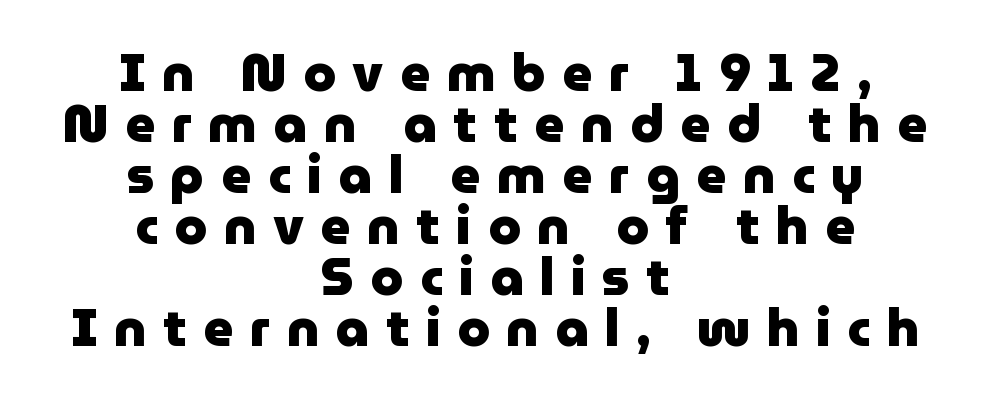
Note the varied advance widths — an 'i' is clearly narrower than an 'm'. Rendered with straight, roman letterforms. Inter-character spacing is expanded well beyond the font's built-in metrics. Words float on clear page, feet unadorned. In terms of leading, this rendering errs on the cramped side.
